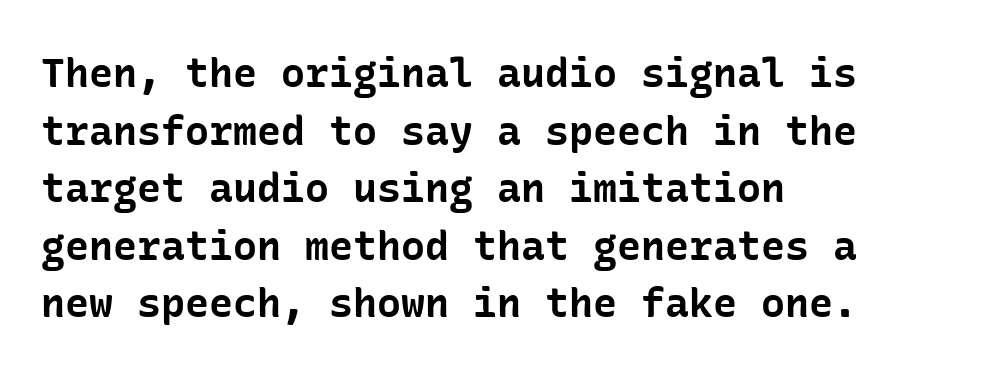
Q: Is the text bold? A: Yes.
Q: Is the text italic (slanted)? A: No, it is upright.
Q: Is the typeface a serif or a sans-serif typeface? A: Sans-serif.
Q: Is the text underlined? A: No.
Q: How is the paragraph aligned? A: Left-aligned.
Q: Is the spacing between letters normal or unusually wide? A: Normal.
Q: Is the spacing between lines tight, normal or loose? A: Normal.
Q: Width (condensed, normal, or wide)? A: Normal.
Q: Stroke contrast? A: Low.
Q: x-height? A: Medium.
